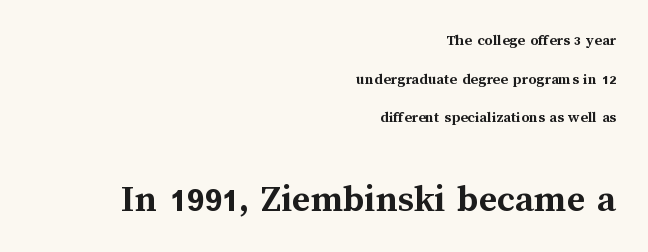
Q: Is the text bold? A: Yes.
Q: Is the text italic (slanted)? A: No, it is upright.
Q: Is the text underlined? A: No.
Q: How is the paragraph aligned? A: Right-aligned.
Q: Is the spacing between letters normal or unusually wide? A: Normal.
Q: Is the spacing between lines tight, normal or loose? A: Loose.
Q: Which block of text is set in a larger size, the first (top) or the second (bottom)? A: The second (bottom) one.
Q: Width (condensed, normal, or wide)? A: Normal.
Q: Stroke contrast? A: Medium.
Q: x-height? A: Medium.
Q: Monospaced? A: No.
